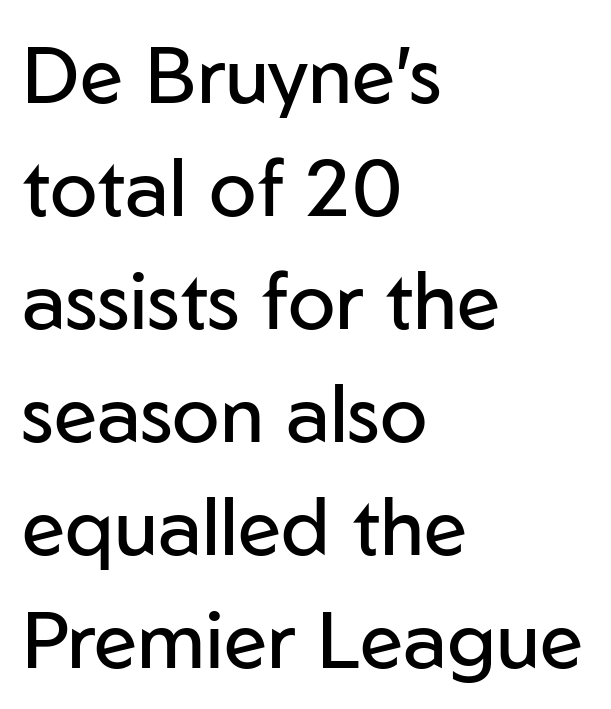
{"serif": "no", "italic": "no", "bold": "no", "weight": "regular", "width": "normal", "stroke_contrast": "low", "x_height": "medium", "monospaced": "no", "underline": "no", "align": "left", "line_spacing": "normal", "line_spacing_ratio": 1.43, "letter_spacing": "normal", "letter_spacing_em": 0.0, "glyph_px": 79}
